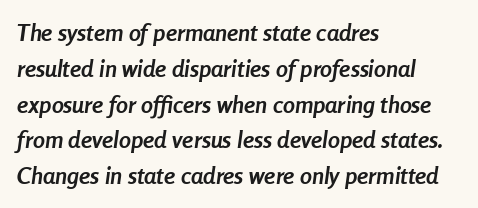
Reading down the column, the eye jumps a familiar distance to each next line. The letters are bold, with thick, heavy strokes. The whole block is typeset with a tilt. The line texture is even and compact thanks to regular tracking. Underlining? Definitely not there.
